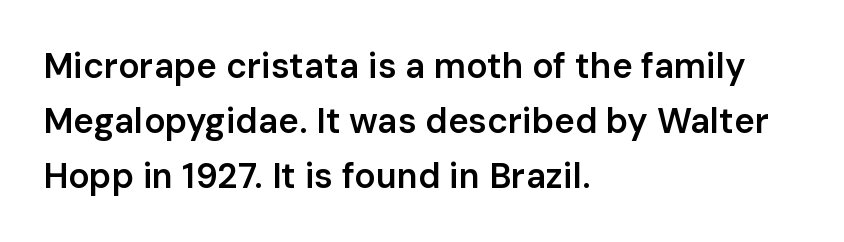
{"serif": "no", "italic": "no", "bold": "semi", "weight": "semibold", "width": "normal", "stroke_contrast": "low", "x_height": "medium", "monospaced": "no", "underline": "no", "align": "left", "line_spacing": "normal", "line_spacing_ratio": 1.57, "letter_spacing": "normal", "letter_spacing_em": 0.0, "glyph_px": 35}
